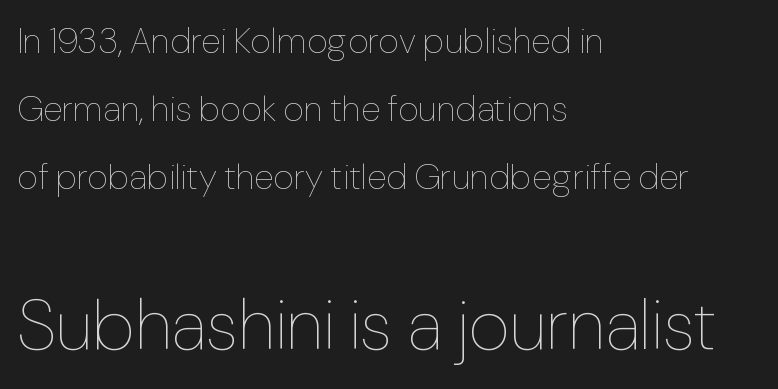
Q: Is the text bold? A: No.
Q: Is the text italic (slanted)? A: No, it is upright.
Q: Is the text underlined? A: No.
Q: How is the paragraph aligned? A: Left-aligned.
Q: Is the spacing between letters normal or unusually wide? A: Normal.
Q: Which block of text is set in a larger size, the first (top) or the second (bottom)? A: The second (bottom) one.
Q: Width (condensed, normal, or wide)? A: Normal.
Q: Stroke contrast? A: Low.
Q: x-height? A: Medium.
Q: Monospaced? A: No.
